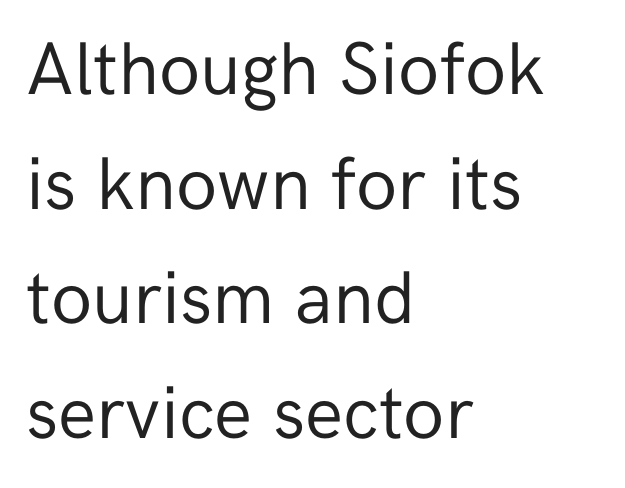
{"serif": "no", "italic": "no", "bold": "no", "weight": "regular", "width": "normal", "stroke_contrast": "low", "x_height": "medium", "monospaced": "no", "underline": "no", "align": "left", "line_spacing": "normal", "line_spacing_ratio": 1.53, "letter_spacing": "normal", "letter_spacing_em": 0.0, "glyph_px": 75}
